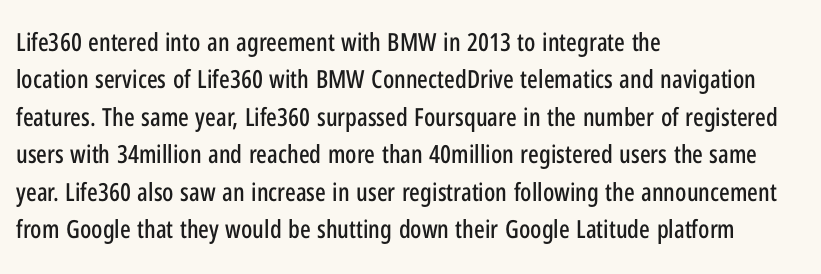
Q: Is the text italic (slanted)? A: No, it is upright.
Q: Is the text underlined? A: No.
Q: How is the paragraph aligned? A: Left-aligned.
Q: Is the spacing between letters normal or unusually wide? A: Normal.
Q: Is the spacing between lines tight, normal or loose? A: Normal.
